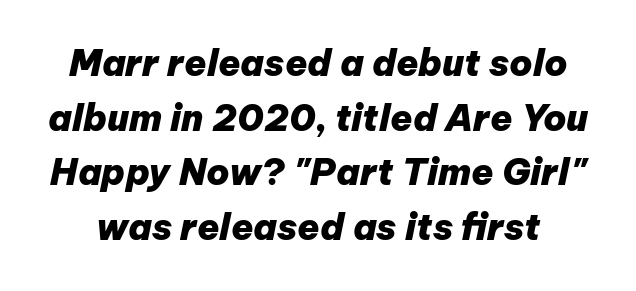
Caption: standard tracking, unaltered. This block has exactly the height ordinary leading produces. Pretty heavy lettering here — definitely bold. Descenders hang freely into open space. The passage shown leans; its letterforms are oblique.
